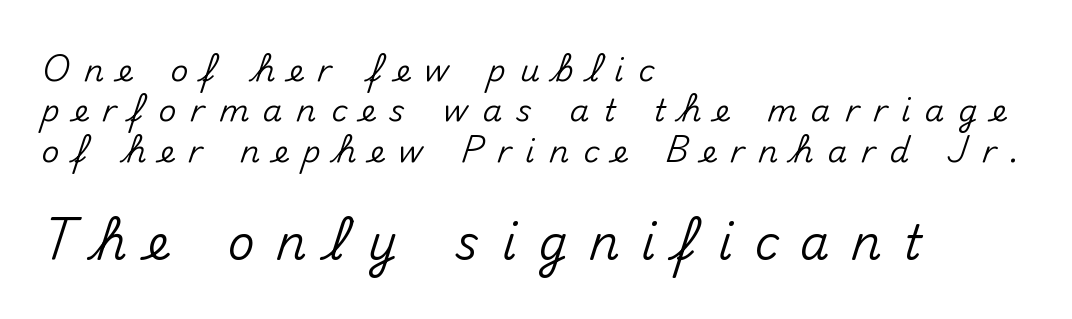
Horizontal alignment here is leftward, the default for most running prose. Caption: upper text group reduced, lower text group enlarged. The rendering inserts visible extra space after every character. Stroke terminals: plain, sans-serif. These lines are rendered in a variable-pitch font.
